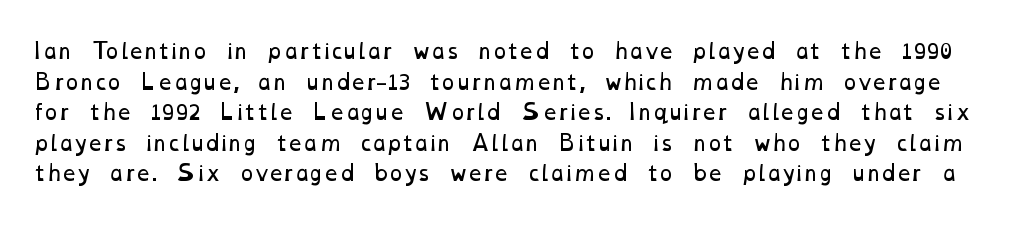
Stems and bowls with no extra thickness — not bold. The gap between lines stays unmarked. How would I describe the line gaps? Plain and ordinary. The type is set solid horizontally, with unmodified tracking.
